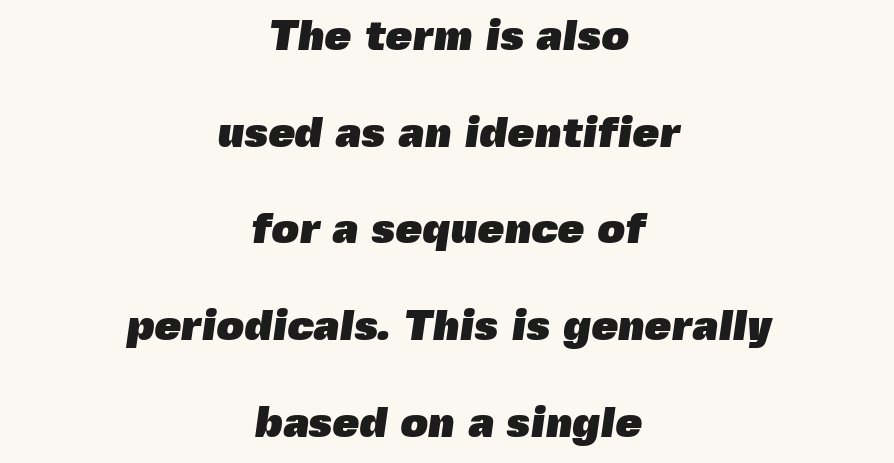
The image shows 43 px heavy sans-serif type; set centered, loose line spacing (2.25x), normal letter spacing, not underlined; a medium x-height.
